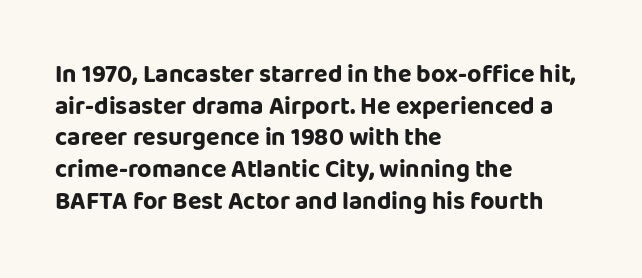
Short and long lines alike share a common starting point at left. The vertical gap from one line to the next is medium. Does the lettering tilt? It doesn't — this is upright. Underline: absent. The tracking reads as untouched default to a designer's eye. Chunky letters — that's bold for sure.
